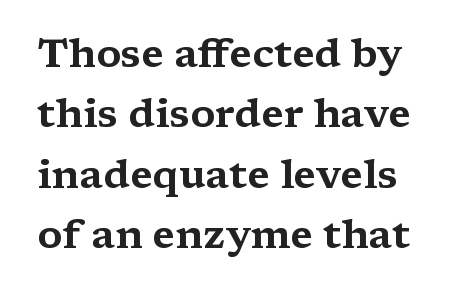
{"serif": "yes", "italic": "no", "width": "wide", "stroke_contrast": "medium", "x_height": "medium", "monospaced": "no", "underline": "no", "line_spacing": "normal", "line_spacing_ratio": 1.51, "letter_spacing": "normal", "letter_spacing_em": 0.0, "glyph_px": 40}
